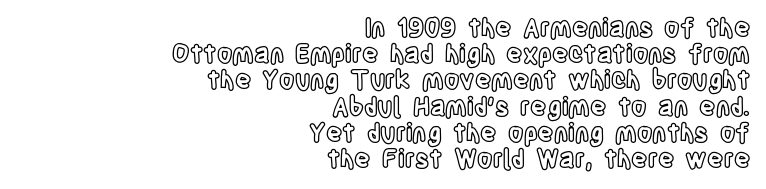
Any mark beneath the type? The region is blank. Honestly, the rows look squashed on top of each other. One-word summary of the alignment: right. The horizontal fit of the characters is conventional and even.
